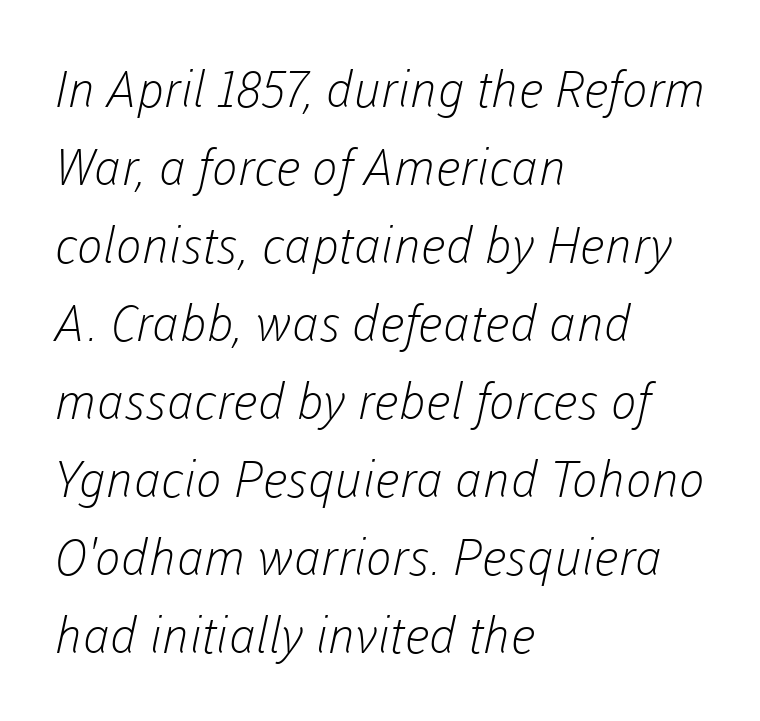
The image shows 50 px light sans-serif type; set left-aligned, normal line spacing (1.56x), normal letter spacing, not underlined; low stroke contrast and a medium x-height.
